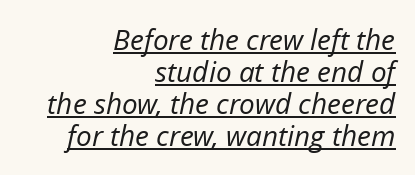
The image shows 28 px regular-weight type, italic (leaning right); set right-aligned, tight line spacing (1.14x), normal letter spacing, underlined; low stroke contrast and a medium x-height.
